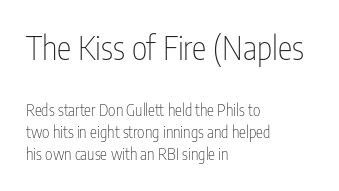
The image shows 33 px thin, condensed sans-serif type, upright; set left-aligned, normal line spacing (1.4x), normal letter spacing, not underlined; the first (top) block is 2.06x larger; low stroke contrast and a medium x-height.
